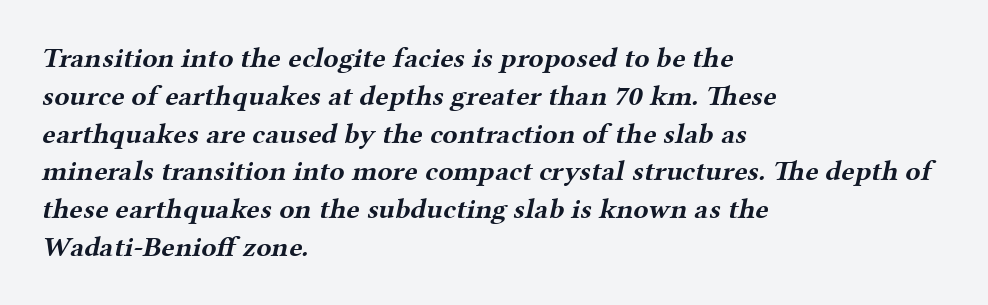
The image shows 28 px bold, wide serif type; set left-aligned, normal line spacing (1.35x), normal letter spacing, not underlined; medium stroke contrast and a medium x-height.
